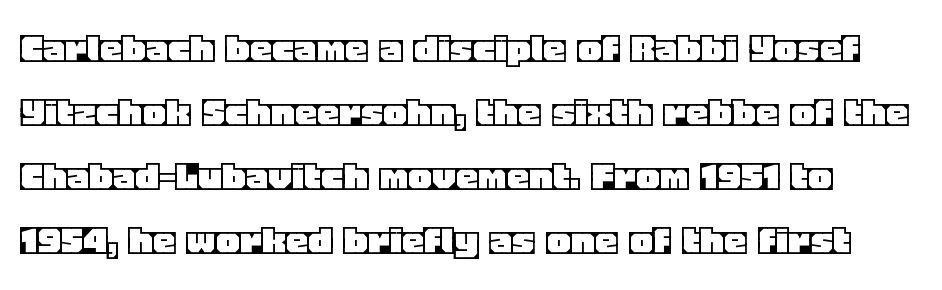
Q: Is the text italic (slanted)? A: No, it is upright.
Q: Is the text underlined? A: No.
Q: Is the spacing between letters normal or unusually wide? A: Normal.
Q: Is the spacing between lines tight, normal or loose? A: Normal.
Q: Width (condensed, normal, or wide)? A: Normal.
Q: x-height? A: Large.
Q: Monospaced? A: No.
